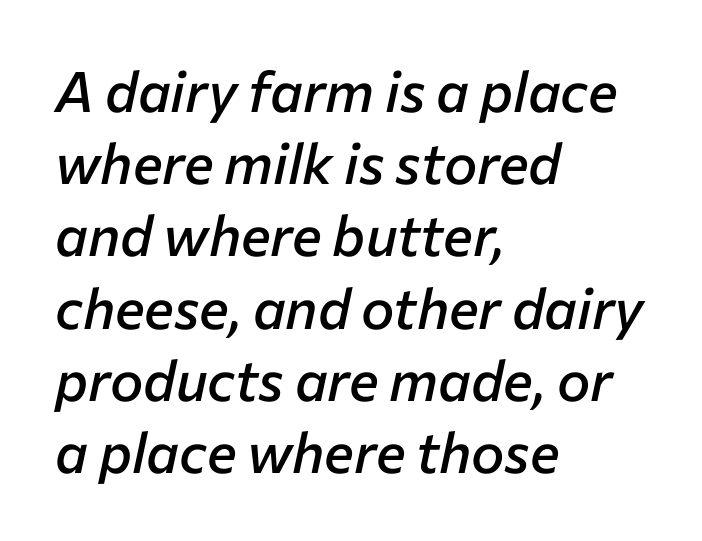
Note the varied advance widths — an 'i' is clearly narrower than an 'm'. Each row of text sits above clean, open space. The ragged edge is on the right, which tells us the setting is flush left. What stands out about the letter spacing? Nothing — it is the standard amount.
